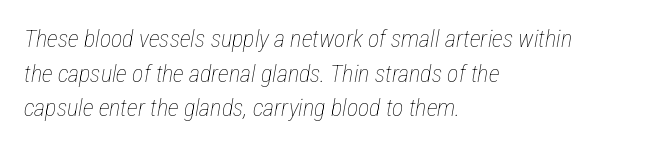
{"italic": "yes", "lean": "right", "slant_degrees": 12, "bold": "no", "underline": "no", "align": "left", "line_spacing": "normal", "line_spacing_ratio": 1.44, "letter_spacing": "normal", "letter_spacing_em": 0.0, "glyph_px": 24}
